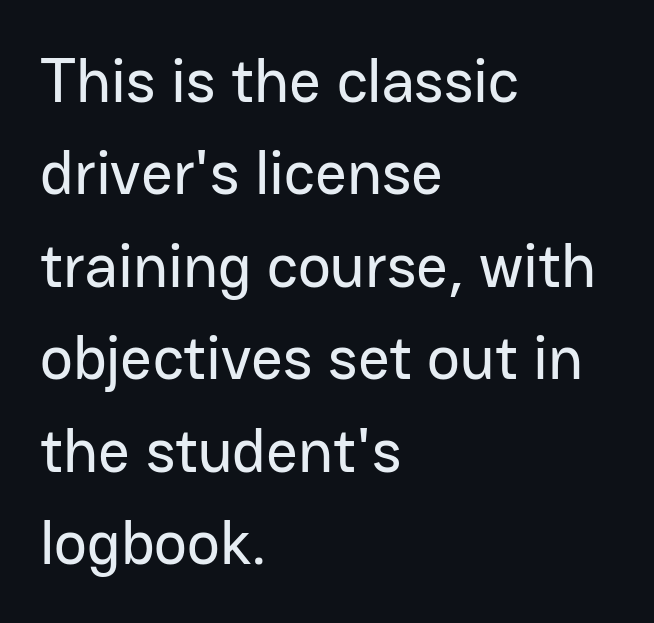
Does extra space separate the letters? No, they use regular spacing. A typesetter would call this proportional, since set widths differ per character. Where is the straight margin? On the left. How would I describe the line gaps? Plain and ordinary. Typographically, this falls in the sans-serif category.
